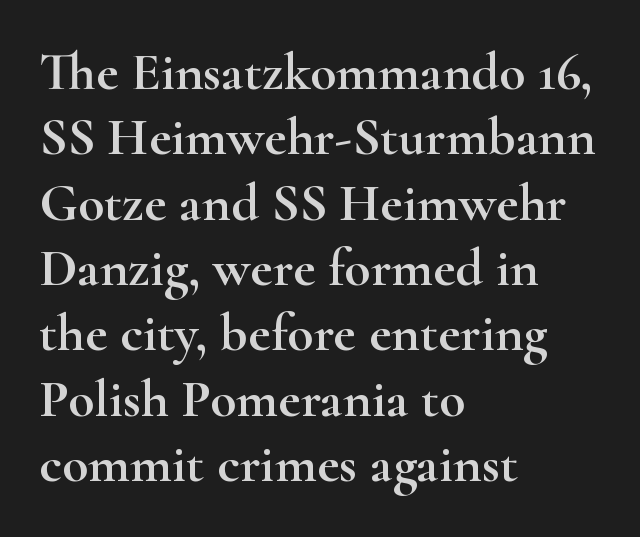
What stands out about the letter spacing? Nothing — it is the standard amount. The rendering uses natural spacing where letterforms have individual widths. Line beginnings align vertically; line endings do not. The designer went with a serif here, giving each stem small feet. This is roman type, the default non-slanted kind.
